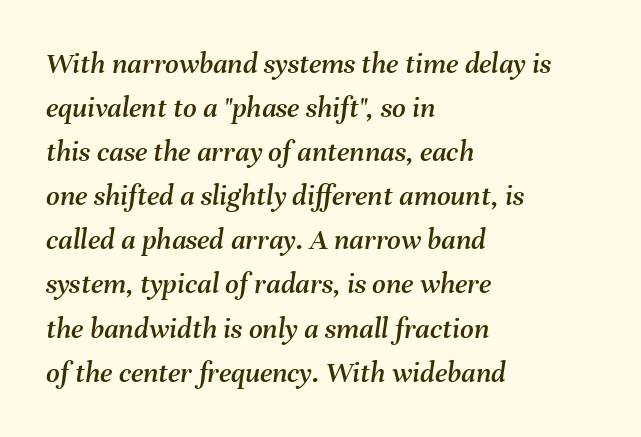
Q: Is the text italic (slanted)? A: Yes, it leans right by about 8 degrees.
Q: Is the text underlined? A: No.
Q: How is the paragraph aligned? A: Left-aligned.
Q: Is the spacing between letters normal or unusually wide? A: Normal.
Q: Is the spacing between lines tight, normal or loose? A: Normal.
Q: Width (condensed, normal, or wide)? A: Normal.
Q: Stroke contrast? A: Medium.
Q: x-height? A: Medium.
Q: Monospaced? A: No.
